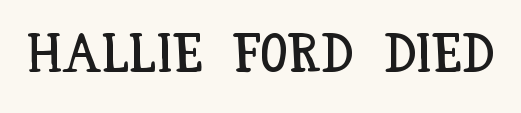
Q: Is the text italic (slanted)? A: No, it is upright.
Q: Is the text underlined? A: No.
Q: Is the spacing between letters normal or unusually wide? A: Normal.
Q: Width (condensed, normal, or wide)? A: Condensed.
Q: Stroke contrast? A: Low.
Q: x-height? A: Large.
Q: Monospaced? A: No.
